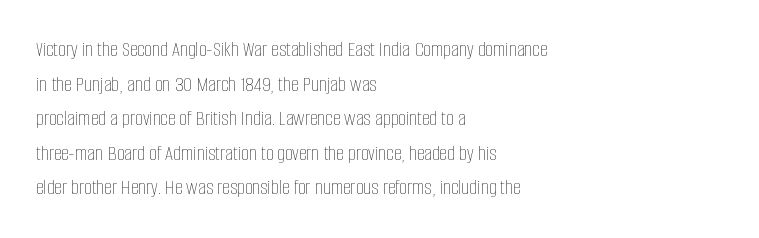
Which margin do the lines hug? The left one — the right edge is uneven. This is roman type, the default non-slanted kind. Summary of vertical rhythm: regular, with standard interline spacing. These glyphs show unthickened strokes, regular width or finer. The rendering keeps characters at their native spacing. The gap between lines stays unmarked.
